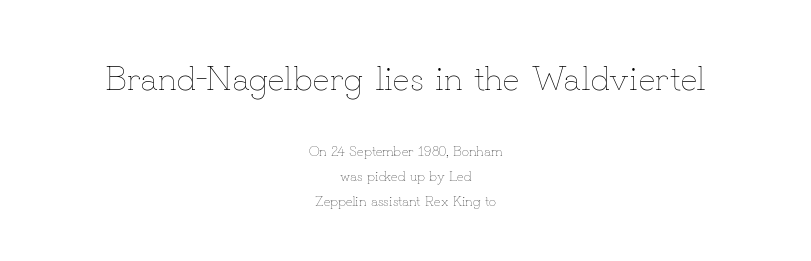
The image shows 35 px thin type, upright; set centered, line spacing 1.78x, normal letter spacing, not underlined; the first (top) block is 2.5x larger; low stroke contrast and a small x-height.
